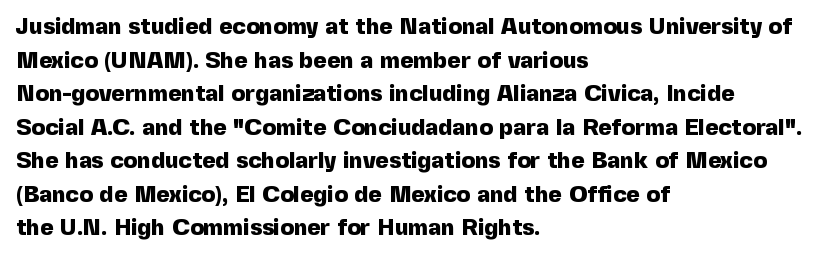
Each line starts at the same left margin while the right side varies. One glance says typical: line gaps are just what's usual. Nope, not italic — everything's standing straight. Plenty of ink on the page — the face is bold.
